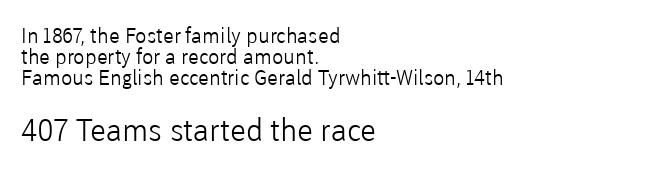
Honestly, there is no underline to notice here at all. The face used here is proportionally spaced, like ordinary book or web type. The letters sit at their default tracking, neither squeezed nor spread. Here the second block reads like a headline and the first like body copy. Posture: upright roman.
